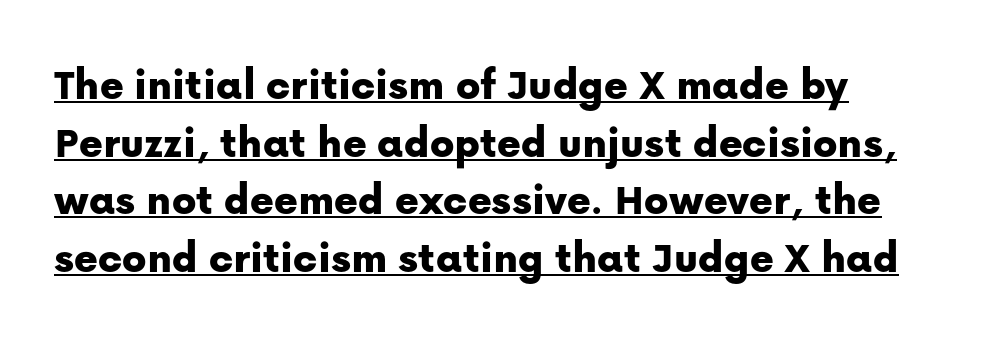
{"serif": "no", "italic": "no", "width": "normal", "stroke_contrast": "low", "x_height": "medium", "monospaced": "no", "underline": "yes", "line_spacing": "normal", "line_spacing_ratio": 1.28, "letter_spacing": "normal", "letter_spacing_em": 0.0, "glyph_px": 45}
